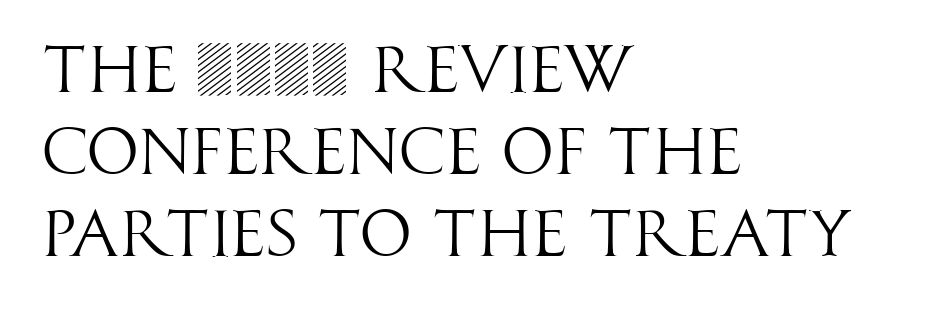
Quick note: underline off. Teacher's note: observe the even left margin — that is flush-left alignment. The lettering holds an erect, upright posture throughout. Note the varied advance widths — an 'i' is clearly narrower than an 'm'. Honestly, the letter spacing is just normal — you wouldn't notice it.
